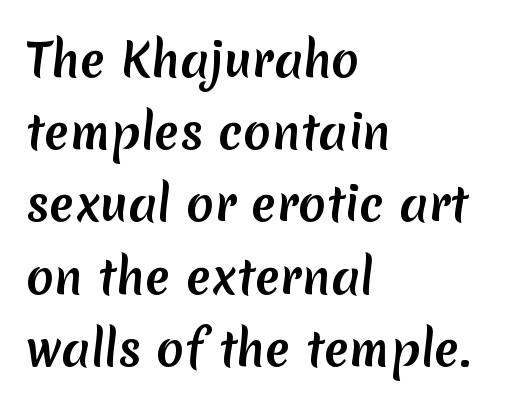
Q: Is the typeface a serif or a sans-serif typeface? A: Sans-serif.
Q: Is the text underlined? A: No.
Q: How is the paragraph aligned? A: Left-aligned.
Q: Is the spacing between letters normal or unusually wide? A: Normal.
Q: Is the spacing between lines tight, normal or loose? A: Normal.
Q: Width (condensed, normal, or wide)? A: Normal.
Q: Stroke contrast? A: Medium.
Q: x-height? A: Medium.
Q: Monospaced? A: No.
